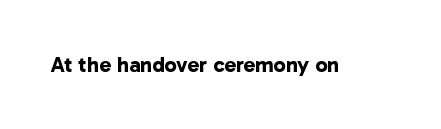
Does extra space separate the letters? No, they use regular spacing. Quick note: underline off. This is heavy type, rendered in bold.
